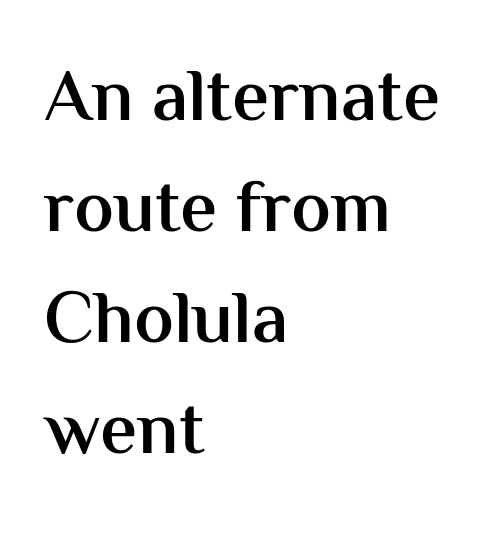
{"serif": "no", "italic": "no", "bold": "semi", "weight": "semibold", "width": "normal", "stroke_contrast": "medium", "x_height": "medium", "monospaced": "no", "underline": "no", "align": "left", "line_spacing": "normal", "line_spacing_ratio": 1.5, "letter_spacing": "normal", "letter_spacing_em": 0.0, "glyph_px": 74}
